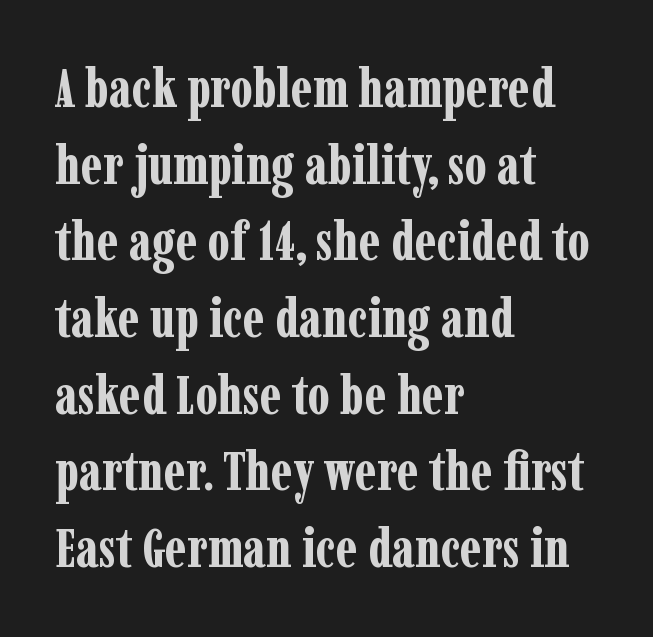
The image shows 54 px bold, condensed serif type, upright; set left-aligned, normal line spacing (1.42x), normal letter spacing, not underlined; low stroke contrast and a medium x-height.
